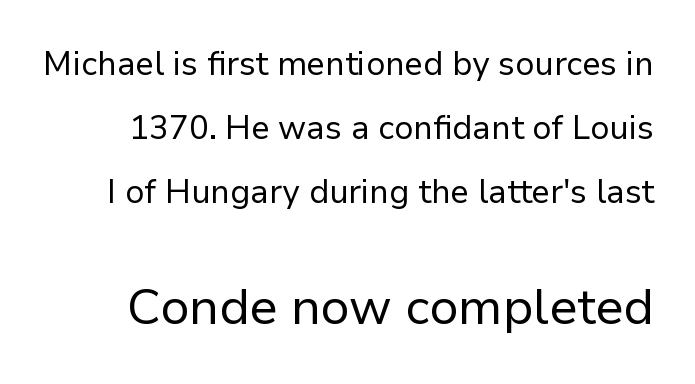
Q: Is the text bold? A: No.
Q: Is the text italic (slanted)? A: No, it is upright.
Q: Is the typeface a serif or a sans-serif typeface? A: Sans-serif.
Q: Is the text underlined? A: No.
Q: Is the spacing between letters normal or unusually wide? A: Normal.
Q: Is the spacing between lines tight, normal or loose? A: Loose.
Q: Which block of text is set in a larger size, the first (top) or the second (bottom)? A: The second (bottom) one.
Q: Width (condensed, normal, or wide)? A: Normal.
Q: Stroke contrast? A: Low.
Q: x-height? A: Medium.
Q: Monospaced? A: No.
